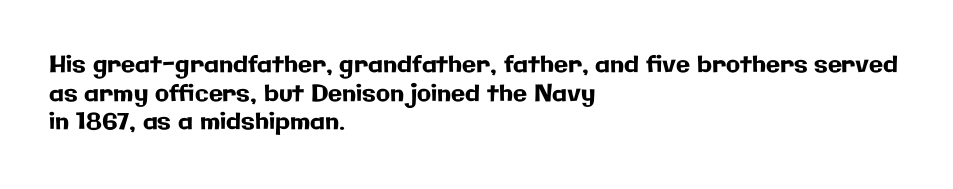
{"italic": "no", "underline": "no", "align": "left", "line_spacing": "normal", "line_spacing_ratio": 1.25, "letter_spacing": "normal", "letter_spacing_em": 0.0, "glyph_px": 23}
